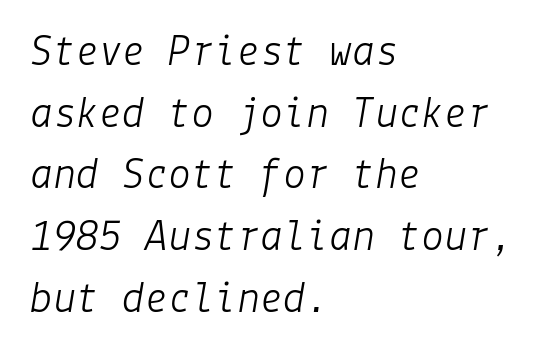
The image shows 46 px light type, italic (leaning right); set left-aligned, normal line spacing (1.34x), normal letter spacing, not underlined; low stroke contrast and a medium x-height.
